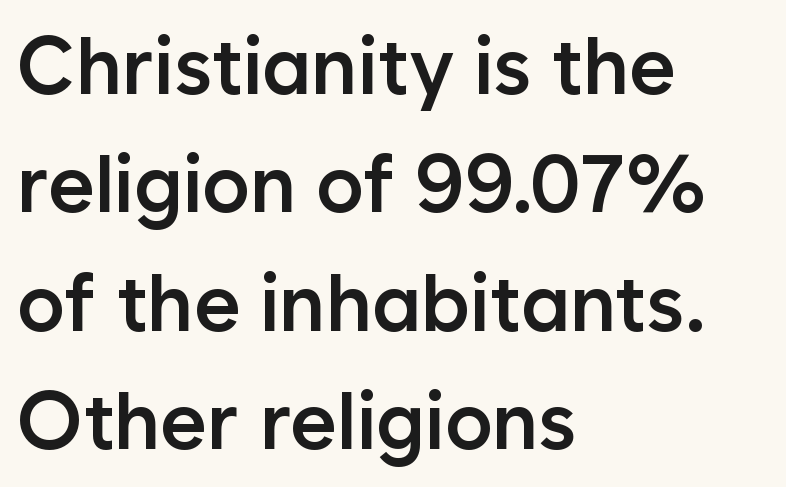
The image shows 80 px semibold sans-serif type, upright; set left-aligned, normal line spacing (1.48x), normal letter spacing, not underlined; low stroke contrast and a medium x-height.
